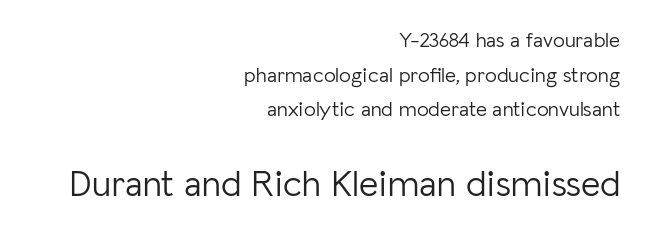
Q: Is the text bold? A: No.
Q: Is the text italic (slanted)? A: No, it is upright.
Q: Is the typeface a serif or a sans-serif typeface? A: Sans-serif.
Q: Is the text underlined? A: No.
Q: How is the paragraph aligned? A: Right-aligned.
Q: Is the spacing between letters normal or unusually wide? A: Normal.
Q: Is the spacing between lines tight, normal or loose? A: Normal.
Q: Which block of text is set in a larger size, the first (top) or the second (bottom)? A: The second (bottom) one.
Q: Width (condensed, normal, or wide)? A: Normal.
Q: Stroke contrast? A: Low.
Q: x-height? A: Medium.
Q: Monospaced? A: No.
